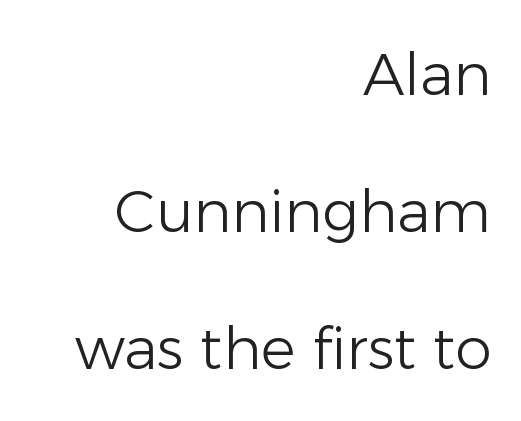
The image shows 58 px light sans-serif type, upright; set right-aligned, loose line spacing (2.36x), normal letter spacing, not underlined; low stroke contrast and a medium x-height.
